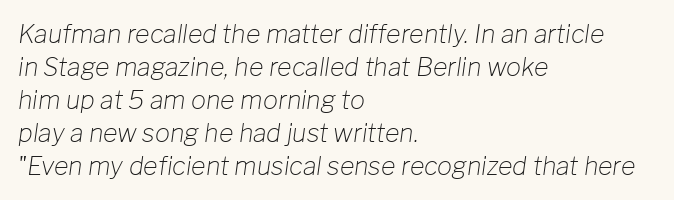
The image shows 25 px text type, italic (leaning right); set left-aligned, normal line spacing (1.32x), normal letter spacing, not underlined.
